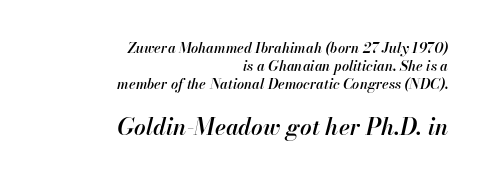
The image shows 23 px text type, italic (leaning right); set right-aligned, normal line spacing (1.28x), normal letter spacing, not underlined; the second (bottom) block is 1.64x larger.
